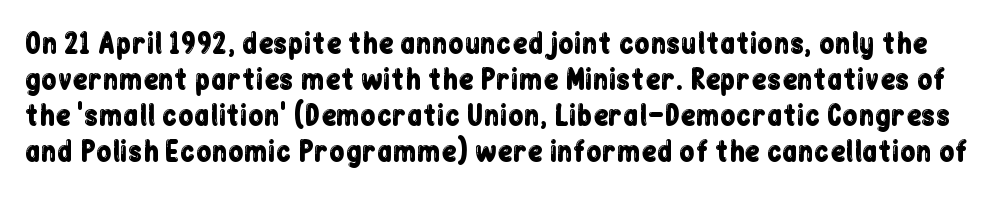
The image shows 28 px condensed sans-serif type, upright; set normal line spacing (1.28x), normal letter spacing, not underlined; low stroke contrast and a medium x-height.
